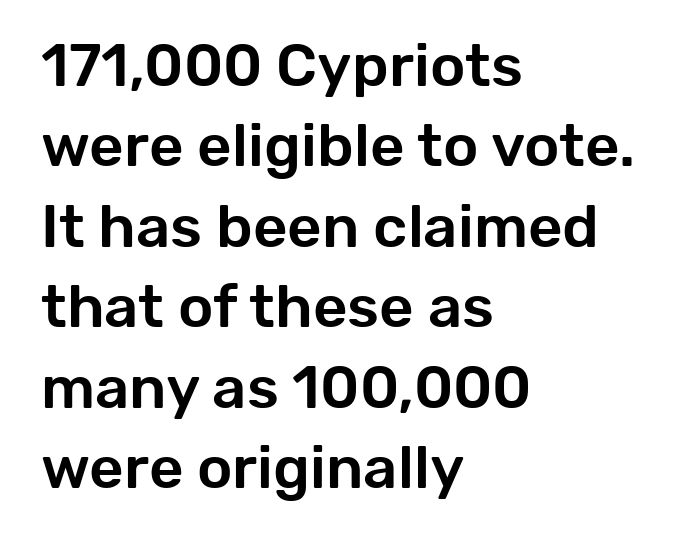
The image shows 60 px sans-serif type, upright; set left-aligned, normal line spacing (1.34x), normal letter spacing, not underlined; low stroke contrast and a medium x-height.
